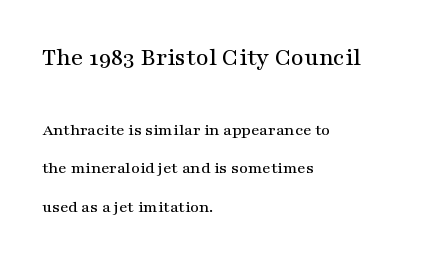
The image shows 25 px text type, upright; set left-aligned, loose line spacing (2.27x), normal letter spacing, not underlined; the first (top) block is 1.47x larger.
